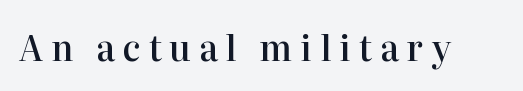
The image shows 35 px semibold serif type, upright; set unusually wide letter spacing (+0.22 em), not underlined; high stroke contrast and a medium x-height.
